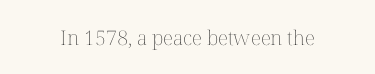
The image shows 20 px text type, upright; set normal letter spacing, not underlined.
